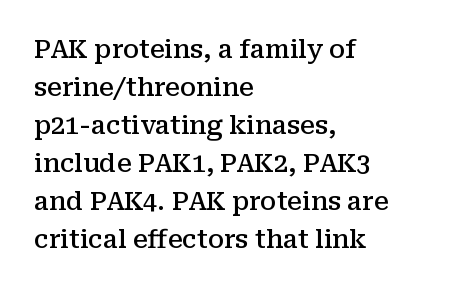
A roman cut, with each character standing at attention. The type is set solid horizontally, with unmodified tracking. These lines stack with their left ends in a neat column. Each glyph is drawn with semibold strokes, heavier than normal yet not fully bold.
